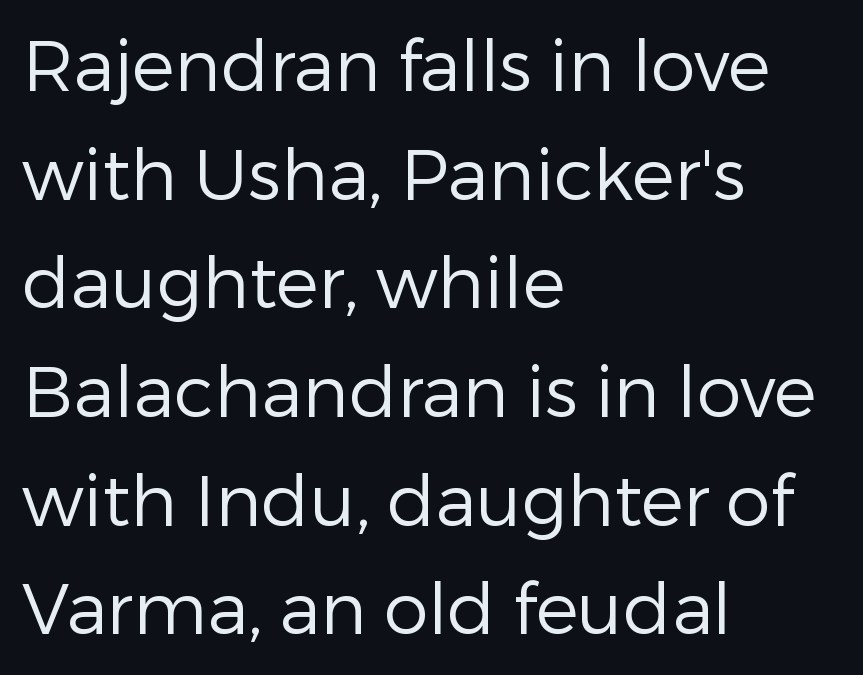
{"serif": "no", "italic": "no", "bold": "no", "weight": "regular", "width": "normal", "stroke_contrast": "low", "x_height": "medium", "monospaced": "no", "underline": "no", "align": "left", "line_spacing": "normal", "line_spacing_ratio": 1.53, "letter_spacing": "normal", "letter_spacing_em": 0.0, "glyph_px": 71}
